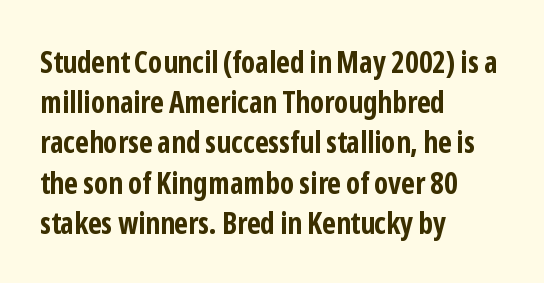
{"serif": "no", "italic": "no", "bold": "yes", "weight": "bold", "width": "condensed", "stroke_contrast": "low", "x_height": "medium", "monospaced": "no", "underline": "no", "align": "left", "line_spacing": "normal", "line_spacing_ratio": 1.34, "letter_spacing": "normal", "letter_spacing_em": 0.0, "glyph_px": 30}
